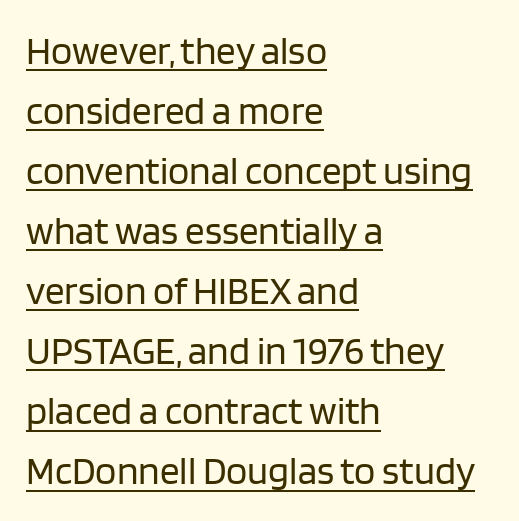
The passage shown is typed in a proportional face where columns would drift. A typesetter would mark this as roman, not italic. The ragged edge is on the right, which tells us the setting is flush left. Unbolded letterforms with no extra heft.
